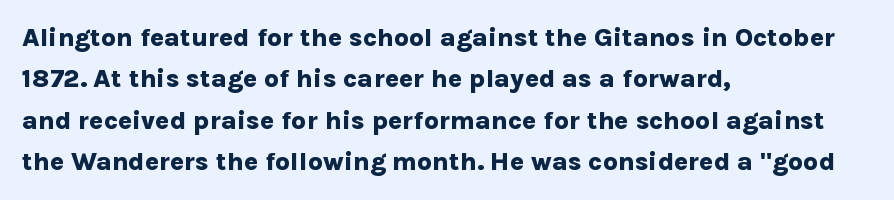
Q: Is the text bold? A: Yes.
Q: Is the text italic (slanted)? A: No, it is upright.
Q: Is the text underlined? A: No.
Q: How is the paragraph aligned? A: Left-aligned.
Q: Is the spacing between letters normal or unusually wide? A: Normal.
Q: Is the spacing between lines tight, normal or loose? A: Normal.
